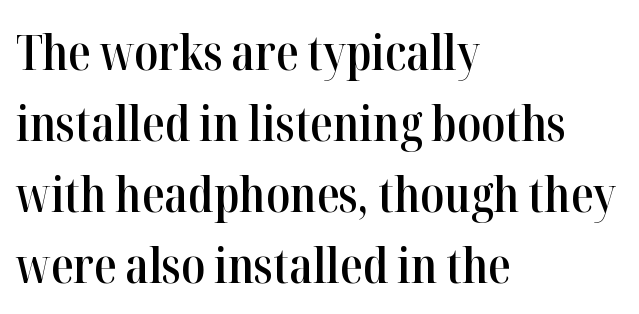
The image shows 50 px semibold, condensed serif type, upright; set left-aligned, normal line spacing (1.42x), normal letter spacing, not underlined; high stroke contrast and a medium x-height.
